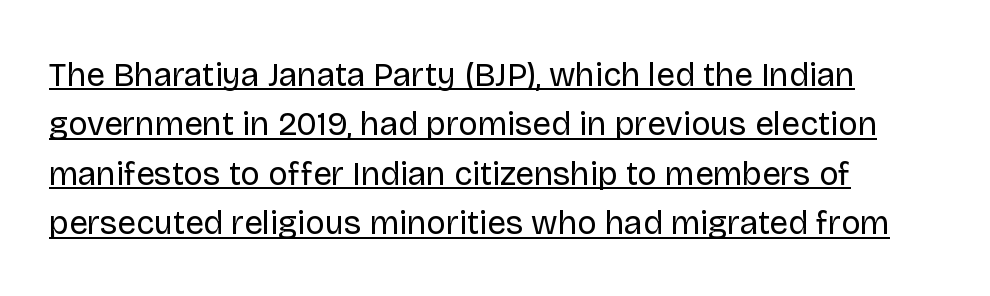
{"serif": "no", "italic": "no", "bold": "no", "weight": "regular", "width": "normal", "stroke_contrast": "low", "x_height": "large", "monospaced": "no", "underline": "yes", "align": "left", "line_spacing": "normal", "line_spacing_ratio": 1.5, "letter_spacing": "normal", "letter_spacing_em": 0.0, "glyph_px": 33}
